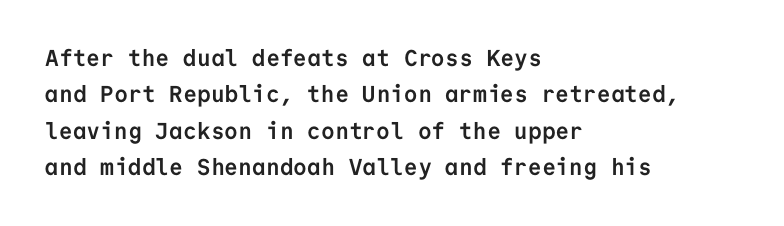
{"italic": "no", "bold": "yes", "underline": "no", "align": "left", "line_spacing": "normal", "line_spacing_ratio": 1.58, "letter_spacing": "normal", "letter_spacing_em": 0.0, "glyph_px": 23}
